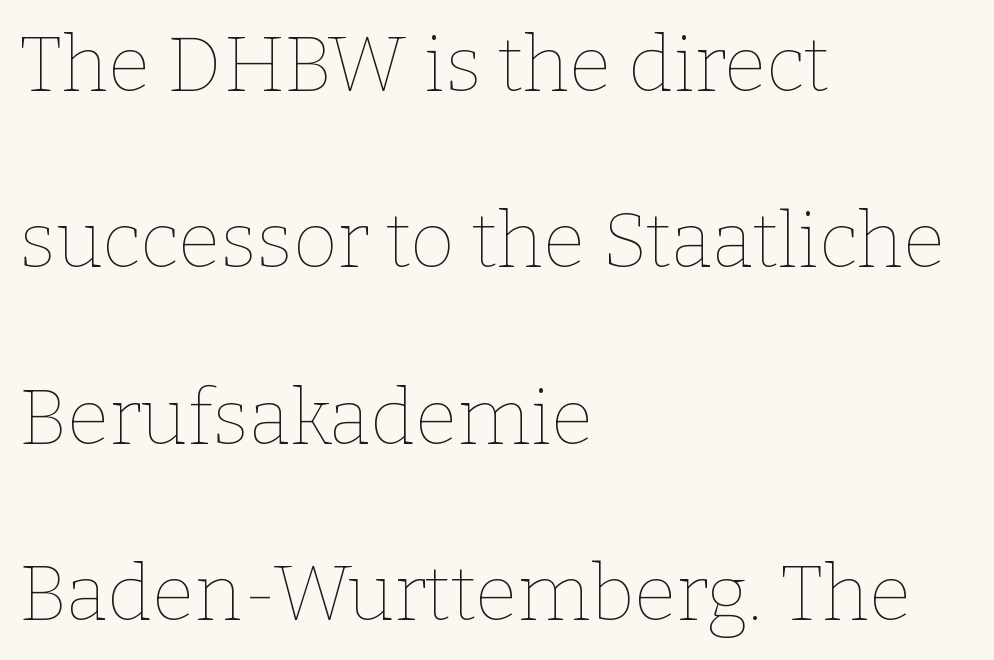
{"italic": "no", "bold": "no", "weight": "thin", "width": "normal", "stroke_contrast": "low", "x_height": "medium", "monospaced": "no", "underline": "no", "align": "left", "line_spacing": "loose", "line_spacing_ratio": 2.29, "letter_spacing": "normal", "letter_spacing_em": 0.0, "glyph_px": 77}
